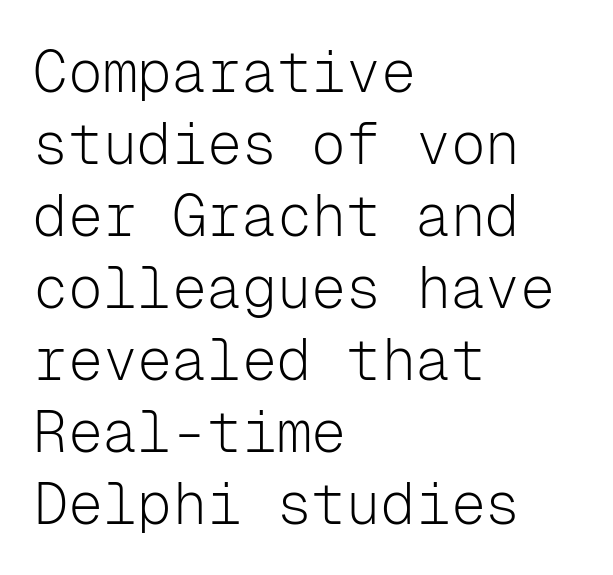
The designer went with a sans here, leaving each stem footless. Only glyphs here, with clear space below each row. These lines are rendered in a fixed-pitch font. The lettering stays uniformly vertical, giving the passage a roman look. The lines in this sample share a left origin and differ only in where they stop. On a weight scale, this lands at 450 or below.
